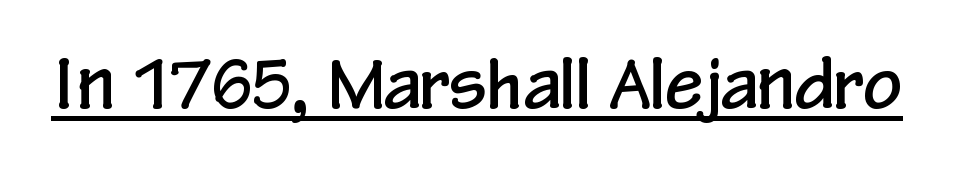
The image shows 68 px condensed sans-serif type, upright; set normal letter spacing, underlined; low stroke contrast and a medium x-height.
